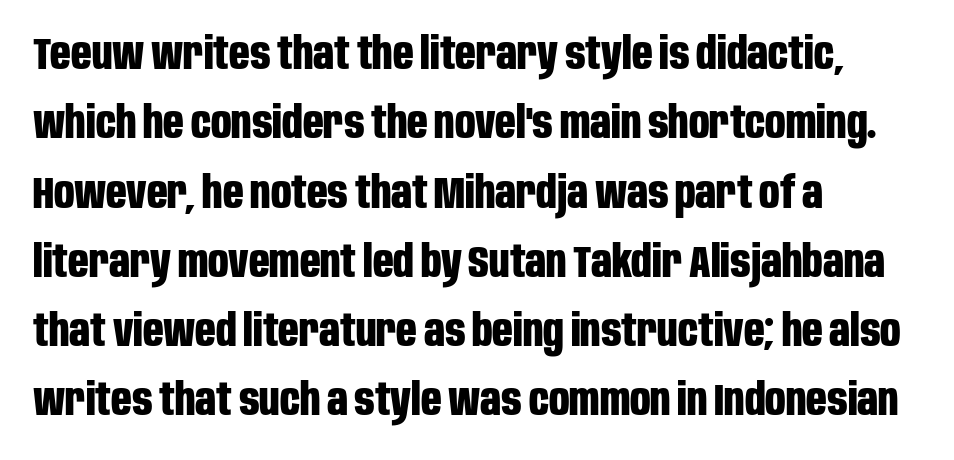
Every row of glyphs begins at an identical x-position on the left. If you drew a line through each stem, it would be perfectly vertical. Nothing sits at the stroke ends, so this counts as sans-serif. The passage shown is emphatically bold. Compared with typical paragraphs, the rows here are spaced about the same. No extra tracking has been applied to these lines.
